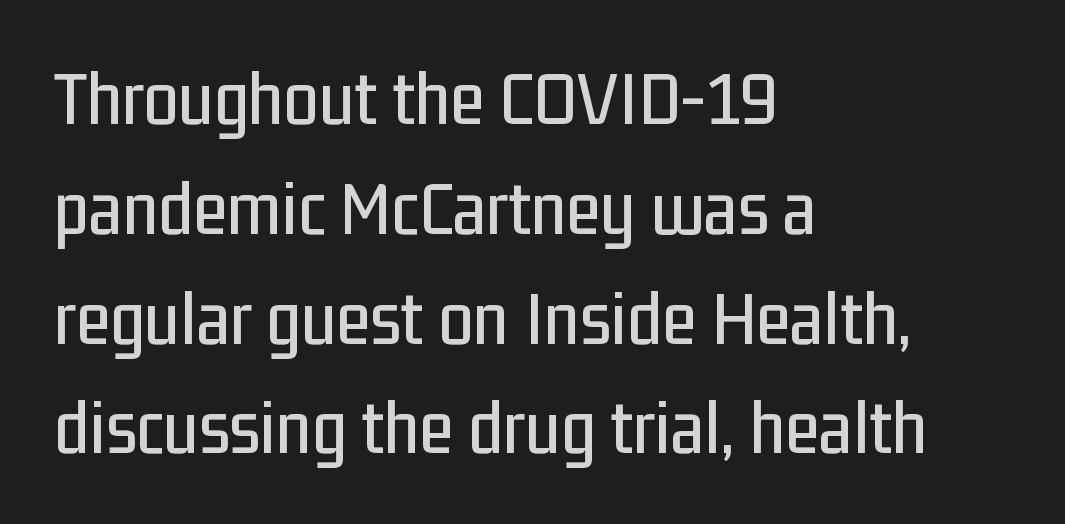
The image shows 79 px condensed sans-serif type, upright; set left-aligned, normal line spacing (1.39x), normal letter spacing, not underlined; low stroke contrast and a medium x-height.
